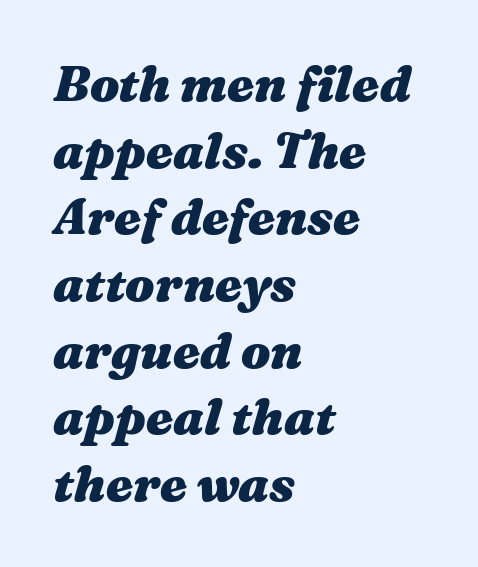
{"italic": "yes", "lean": "right", "slant_degrees": 16, "bold": "yes", "weight": "heavy", "width": "wide", "stroke_contrast": "medium", "x_height": "medium", "monospaced": "no", "underline": "no", "align": "left", "line_spacing": "normal", "line_spacing_ratio": 1.36, "letter_spacing": "normal", "letter_spacing_em": 0.0, "glyph_px": 49}
